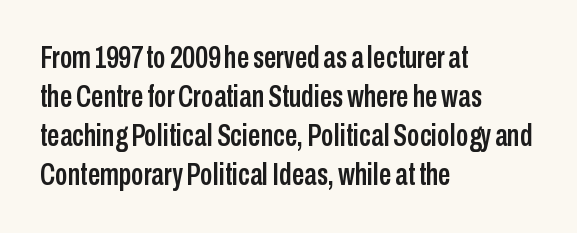
Successive baselines arrive at the customary interval. I'd call this a sans setting — the letters go barefoot. Posture: vertical. A typesetter would call this proportional, since set widths differ per character. Underline: absent.
